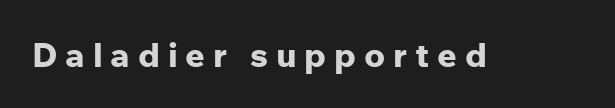
The image shows 34 px bold sans-serif type, upright; set unusually wide letter spacing (+0.23 em), not underlined; low stroke contrast and a medium x-height.
